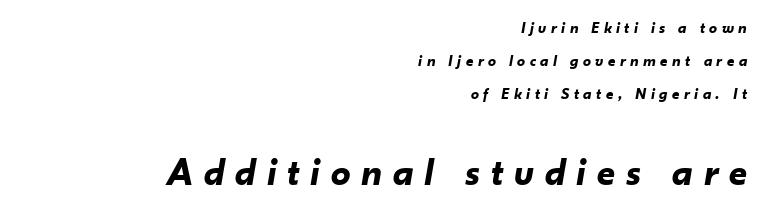
The image shows 39 px bold type, italic (leaning right); set right-aligned, loose line spacing (2.07x), unusually wide letter spacing (+0.28 em), not underlined; the second (bottom) block is 2.44x larger; low stroke contrast and a small x-height.
